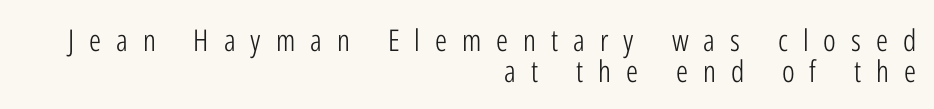
The image shows 30 px light, condensed sans-serif type, upright; set right-aligned, tight line spacing (1.02x), unusually wide letter spacing (+0.5 em), not underlined; low stroke contrast and a medium x-height.
